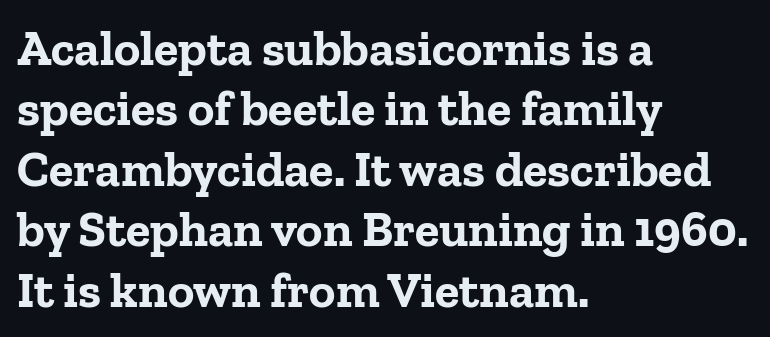
{"serif": "yes", "italic": "no", "bold": "yes", "weight": "bold", "width": "normal", "stroke_contrast": "low", "x_height": "medium", "monospaced": "no", "underline": "no", "align": "left", "line_spacing_ratio": 1.21, "letter_spacing": "normal", "letter_spacing_em": 0.0, "glyph_px": 50}
